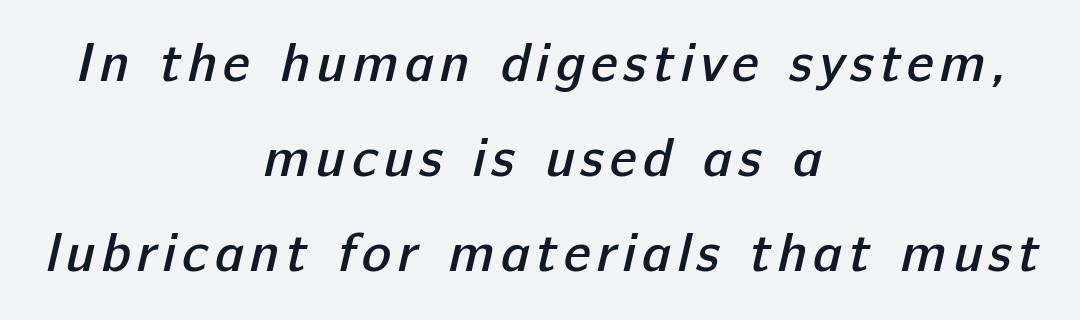
The passage shown is typeset with a sans-serif family. Its strokes are somewhat broadened, the hallmark of semibold type. Plain, unruled lines of type. If you folded the block vertically in half, each line would mirror itself in length.
